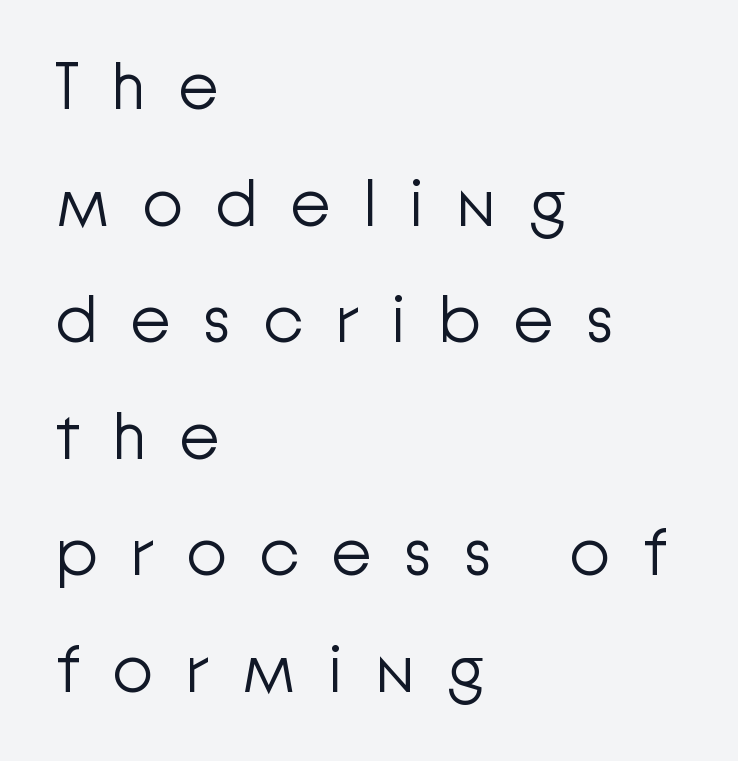
The image shows 67 px light sans-serif type, upright; set left-aligned, line spacing 1.74x, unusually wide letter spacing (+0.47 em), not underlined; low stroke contrast and a medium x-height.
